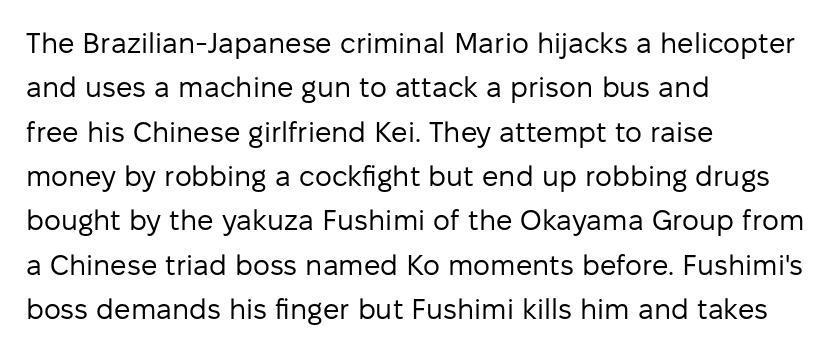
Horizontal alignment here is leftward, the default for most running prose. The font's upright variant was chosen for this text. Quick note: underline off. How are the letters spaced? Ordinarily, with no added tracking. Character widths vary here, with narrow letters taking less room than wide ones.
